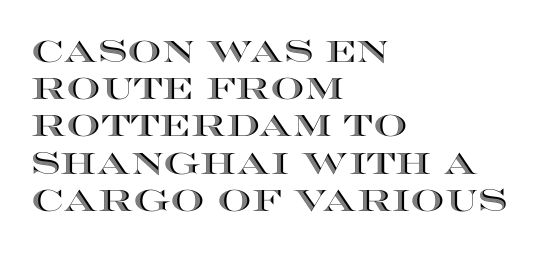
Posture: straight, roman, zero tilt. The strip under each line holds only bare page. The face used here is proportionally spaced, like ordinary book or web type. The typesetter chose a ragged-right arrangement here. There is no visible air inserted between adjacent glyphs.
